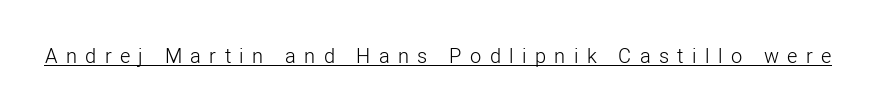
Think standard paragraph weight, or any step lighter than that. Notice how a bar underscores the lettering throughout. This sample uses expanded letter spacing, leaving extra air between glyphs. Quick note: not italic, upright.
